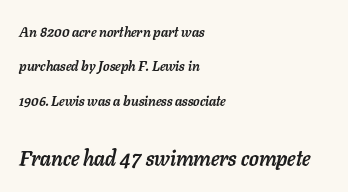
The image shows 21 px bold type, italic (leaning right); set left-aligned, loose line spacing (2.45x), normal letter spacing, not underlined; the second (bottom) block is 1.5x larger.
